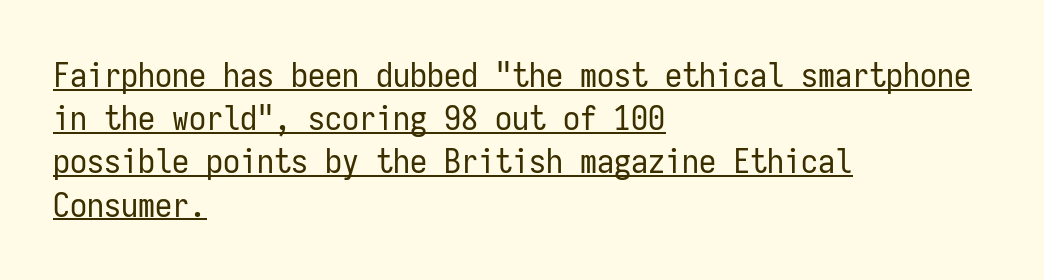
Unbolded letterforms with no extra heft. The sample's only ornament is a line tracing under the words. If you measured baseline to baseline, you'd find a middling distance. Nothing sits at the stroke ends, so this counts as sans-serif.
